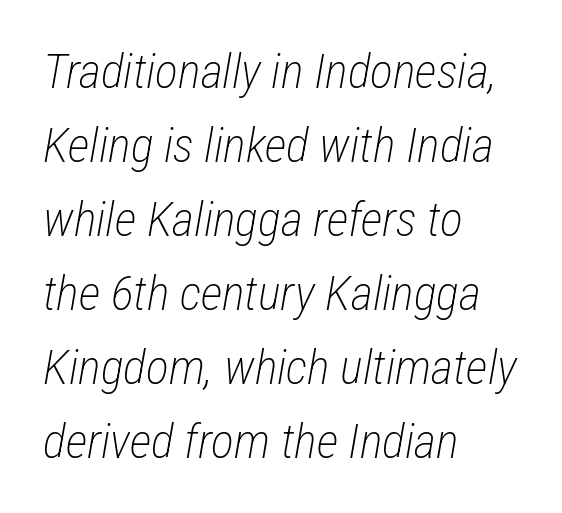
The area under the type is left untouched. Horizontal alignment here is leftward, the default for most running prose. The cut favours lightness, reaching ordinary text weight at its darkest. Regular leading.
